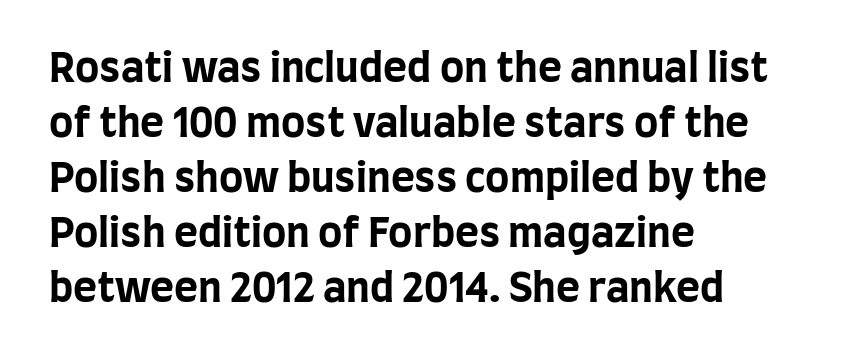
The image shows 41 px bold, condensed sans-serif type, upright; set left-aligned, normal line spacing (1.34x), normal letter spacing, not underlined; low stroke contrast and a large x-height.
